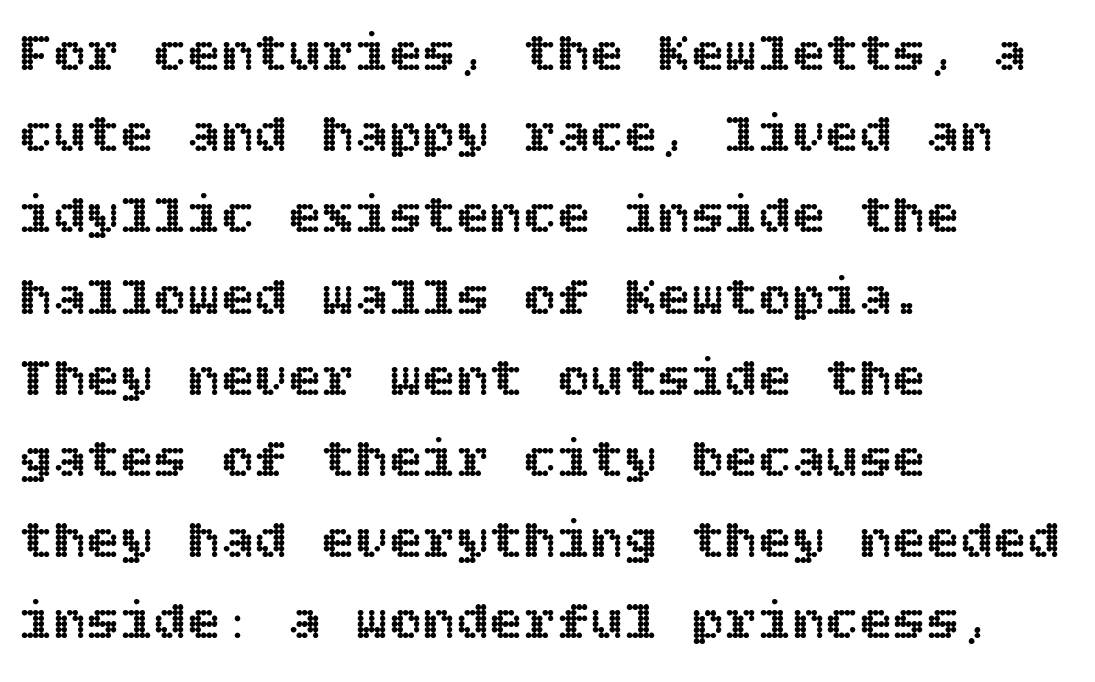
The image shows 56 px text type, upright; set left-aligned, normal line spacing (1.45x), normal letter spacing, not underlined; a large x-height.
